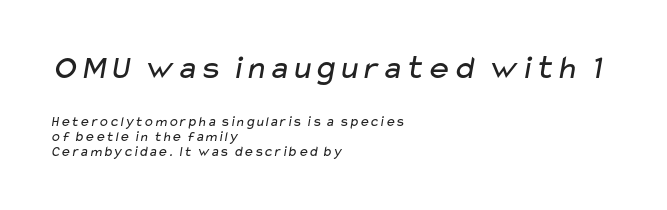
Q: Is the text bold? A: No.
Q: Is the typeface a serif or a sans-serif typeface? A: Sans-serif.
Q: Is the text underlined? A: No.
Q: How is the paragraph aligned? A: Left-aligned.
Q: Is the spacing between letters normal or unusually wide? A: Normal.
Q: Is the spacing between lines tight, normal or loose? A: Tight.
Q: Which block of text is set in a larger size, the first (top) or the second (bottom)? A: The first (top) one.
Q: Width (condensed, normal, or wide)? A: Wide.
Q: Stroke contrast? A: Low.
Q: x-height? A: Medium.
Q: Monospaced? A: No.
